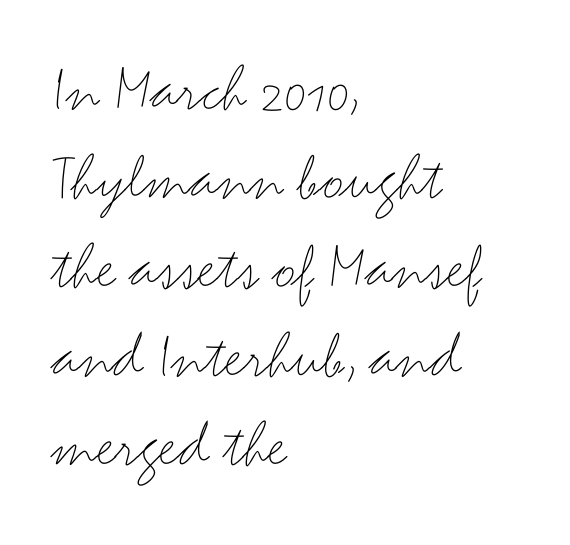
Stroke terminals: plain, sans-serif. Here the designer chose a conventional face with non-uniform glyph widths. Between one letter and the next there's only the usual sliver of space.
